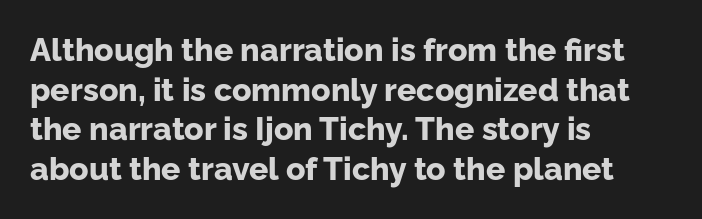
The image shows 32 px bold sans-serif type, upright; set left-aligned, line spacing 1.24x, normal letter spacing, not underlined; low stroke contrast and a medium x-height.
